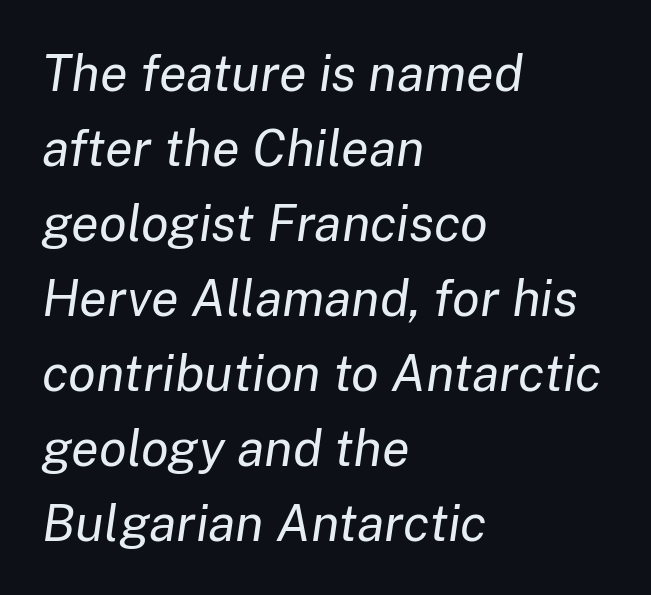
Q: Is the text bold? A: No.
Q: Is the text italic (slanted)? A: Yes, it leans right by about 8 degrees.
Q: Is the text underlined? A: No.
Q: How is the paragraph aligned? A: Left-aligned.
Q: Is the spacing between letters normal or unusually wide? A: Normal.
Q: Is the spacing between lines tight, normal or loose? A: Normal.
Q: Width (condensed, normal, or wide)? A: Normal.
Q: Stroke contrast? A: Low.
Q: x-height? A: Medium.
Q: Monospaced? A: No.
